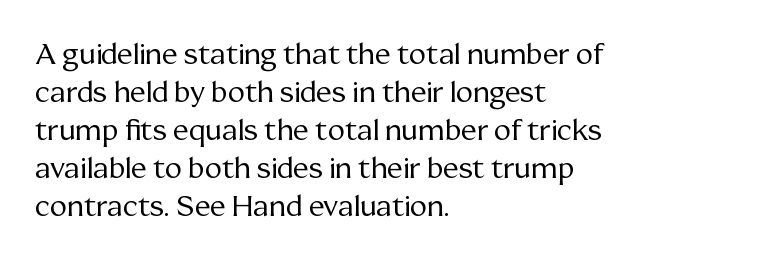
{"serif": "yes", "italic": "no", "bold": "no", "weight": "regular", "width": "normal", "stroke_contrast": "medium", "x_height": "medium", "monospaced": "no", "underline": "no", "align": "left", "line_spacing": "normal", "line_spacing_ratio": 1.31, "letter_spacing": "normal", "letter_spacing_em": 0.0, "glyph_px": 29}
